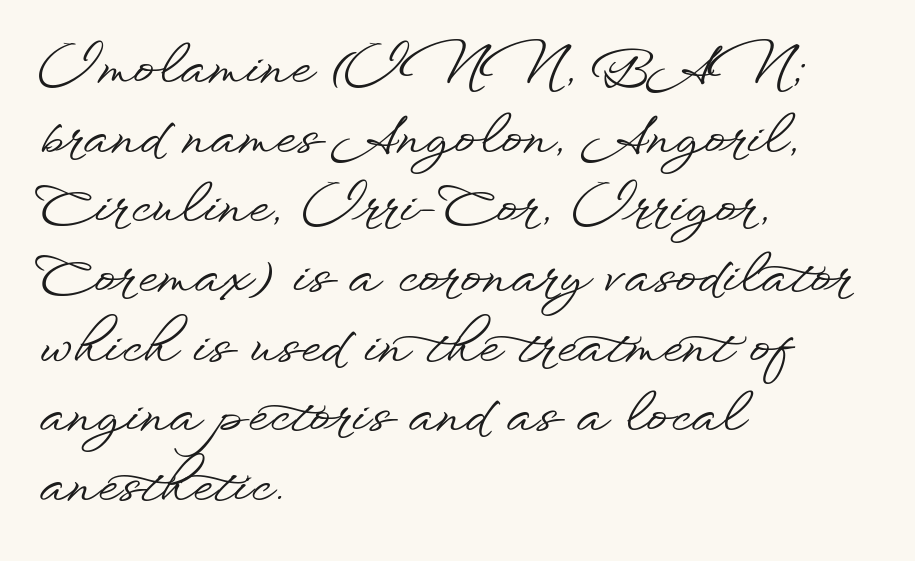
{"serif": "no", "width": "wide", "stroke_contrast": "low", "x_height": "small", "monospaced": "no", "underline": "no", "align": "left", "line_spacing": "normal", "line_spacing_ratio": 1.34, "letter_spacing": "normal", "letter_spacing_em": 0.0, "glyph_px": 52}
